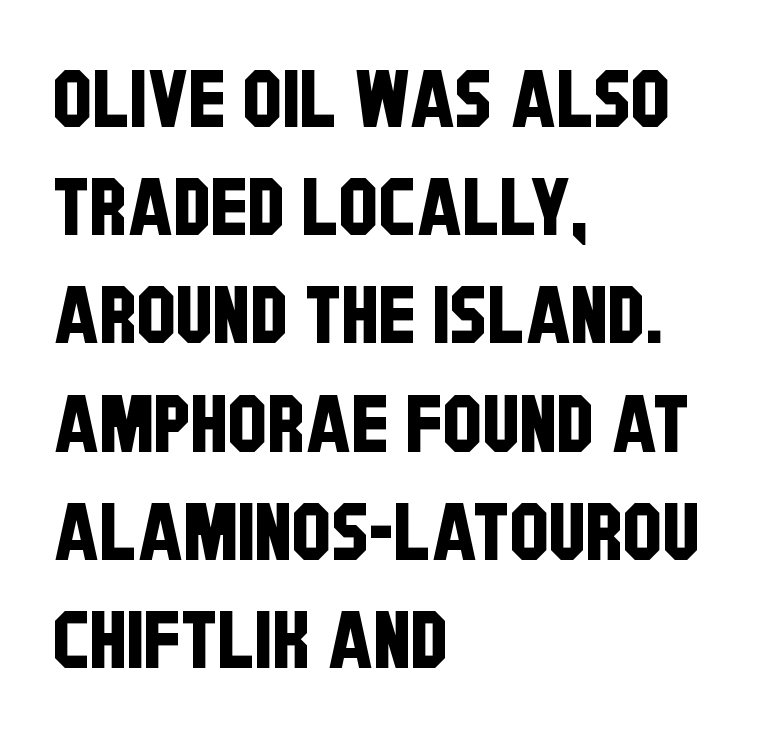
Think of a printed novel: that variable character pitch is what you see here. Quick note: interline space is typical. Look at the tracking — it's just the regular setting, nothing added. Are there feet on the stems? There aren't — it's a sans. The ragged edge is on the right, which tells us the setting is flush left.
